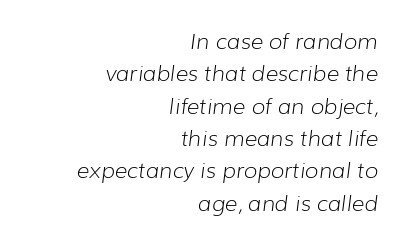
Q: Is the text bold? A: No.
Q: Is the text italic (slanted)? A: Yes, it leans right by about 7 degrees.
Q: Is the text underlined? A: No.
Q: How is the paragraph aligned? A: Right-aligned.
Q: Is the spacing between letters normal or unusually wide? A: Normal.
Q: Is the spacing between lines tight, normal or loose? A: Normal.
